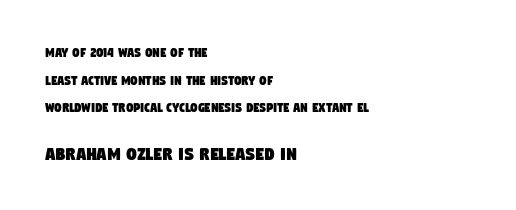
Q: Is the text underlined? A: No.
Q: How is the paragraph aligned? A: Left-aligned.
Q: Is the spacing between letters normal or unusually wide? A: Normal.
Q: Is the spacing between lines tight, normal or loose? A: Loose.
Q: Which block of text is set in a larger size, the first (top) or the second (bottom)? A: The second (bottom) one.
